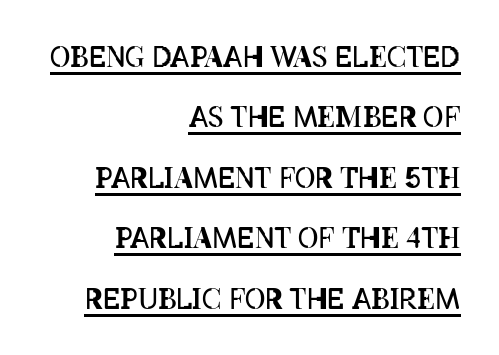
Character widths vary here, with narrow letters taking less room than wide ones. A typographer would call this underscored text. This rendering uses right alignment, leaving the left contour irregular. On a weight scale, this lands at 450 or below.
